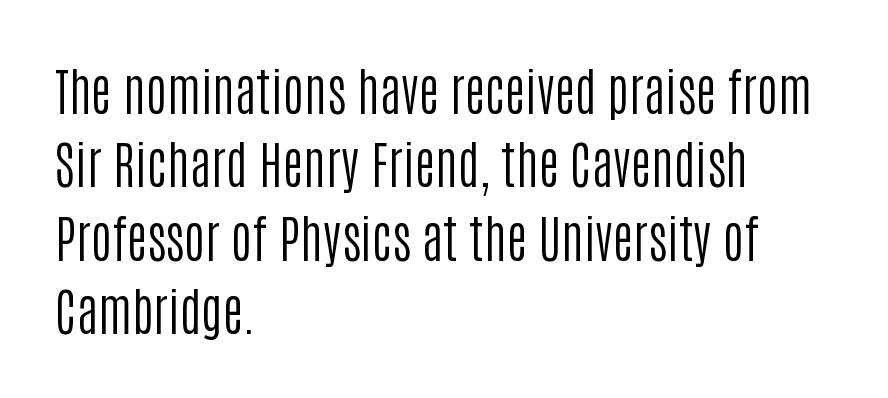
The image shows 51 px regular-weight, condensed sans-serif type, upright; set left-aligned, normal line spacing (1.44x), normal letter spacing, not underlined; low stroke contrast and a large x-height.
